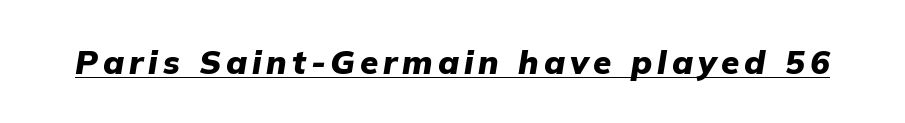
A baseline rule has been typeset under these characters. The typesetting leans heavy: a genuine bold. Here the designer chose a conventional face with non-uniform glyph widths. Designer's note — italics engaged.
